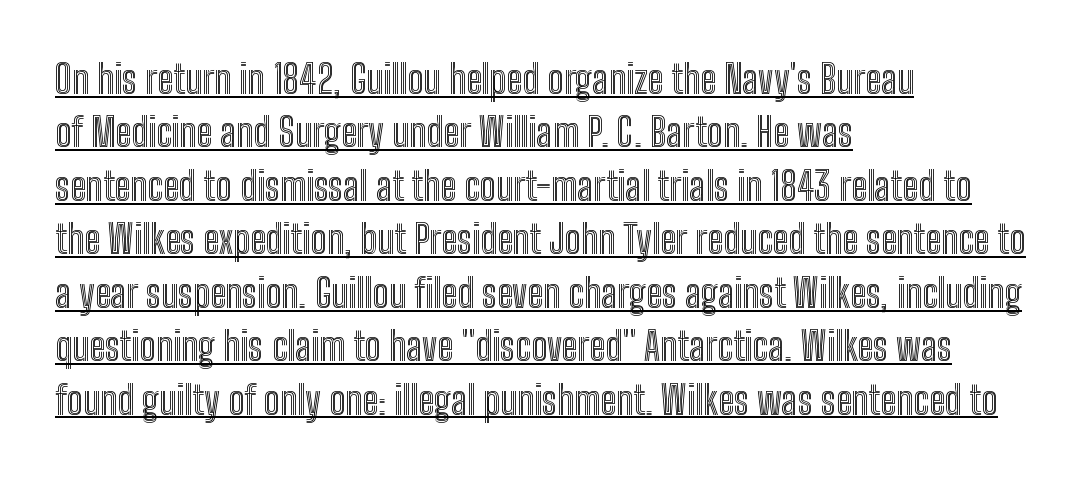
{"italic": "no", "width": "condensed", "x_height": "medium", "monospaced": "no", "underline": "yes", "align": "left", "line_spacing": "normal", "line_spacing_ratio": 1.37, "letter_spacing": "normal", "letter_spacing_em": 0.0, "glyph_px": 39}
